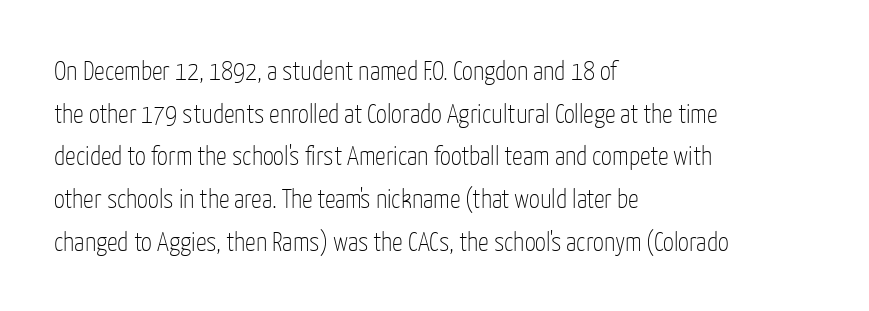
The ragged edge is on the right, which tells us the setting is flush left. Vertical strokes here are truly vertical. Heaviness? Minimal to ordinary, like unemphasized prose. Lines of text with bare space underneath.
